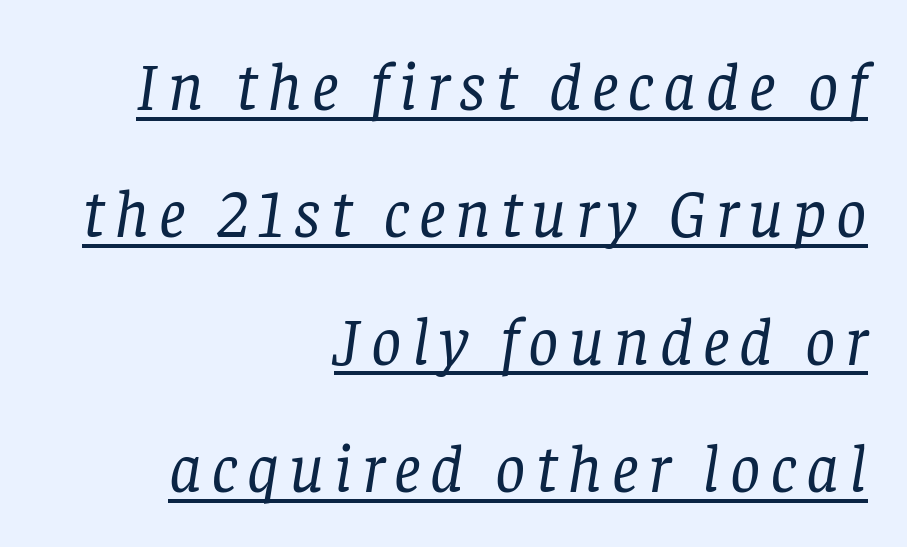
Q: Is the text bold? A: No.
Q: Is the text italic (slanted)? A: Yes, it leans right by about 8 degrees.
Q: Is the typeface a serif or a sans-serif typeface? A: Serif.
Q: Is the text underlined? A: Yes.
Q: How is the paragraph aligned? A: Right-aligned.
Q: Is the spacing between lines tight, normal or loose? A: Loose.
Q: Width (condensed, normal, or wide)? A: Normal.
Q: Stroke contrast? A: Low.
Q: x-height? A: Large.
Q: Monospaced? A: No.
